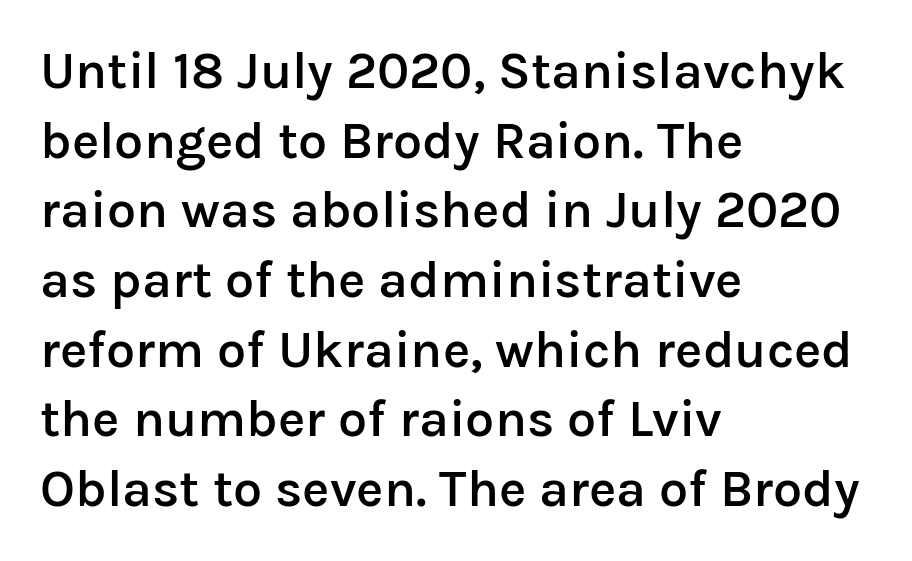
The zone under the glyphs is completely vacant. This is moderately heavy type, rendered in semibold. These lines are rendered in a variable-pitch font. The typesetter chose a ragged-right arrangement here. Typographically, this falls in the sans-serif category.
